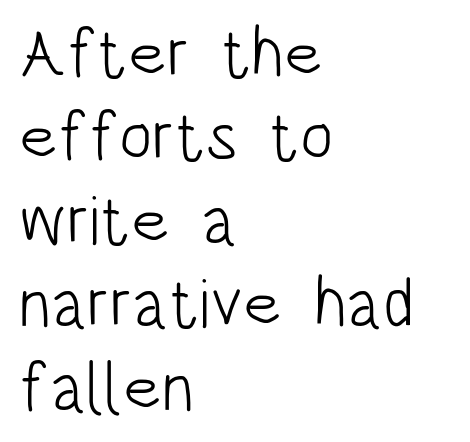
{"serif": "no", "italic": "no", "bold": "no", "weight": "light", "width": "condensed", "stroke_contrast": "low", "x_height": "large", "monospaced": "no", "underline": "no", "align": "left", "line_spacing_ratio": 1.21, "letter_spacing": "normal", "letter_spacing_em": 0.0, "glyph_px": 69}
